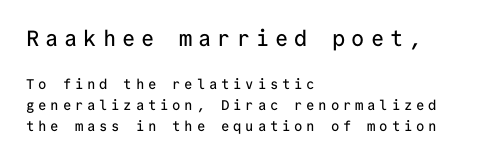
The passage is arranged the way most books set body copy — flush left. If you measured baseline to baseline, you'd find a middling distance. Here the first block reads like a headline and the second like body copy. Notice how the stems are strictly vertical — no italics here. The string is rendered with underlining switched off.
